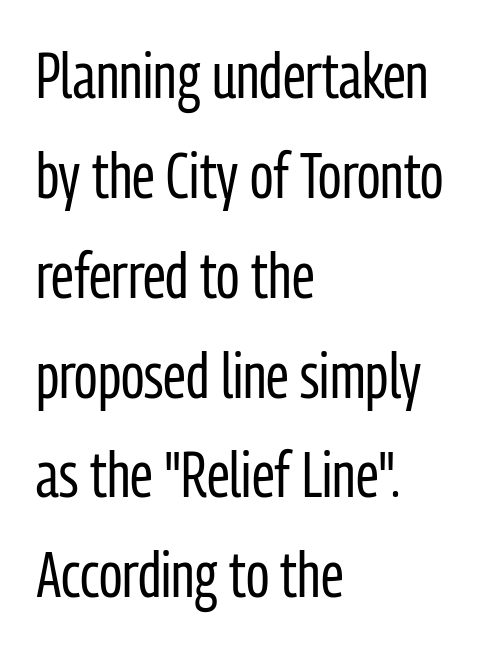
The image shows 64 px regular-weight, condensed sans-serif type, upright; set left-aligned, normal line spacing (1.56x), normal letter spacing, not underlined; low stroke contrast and a medium x-height.
